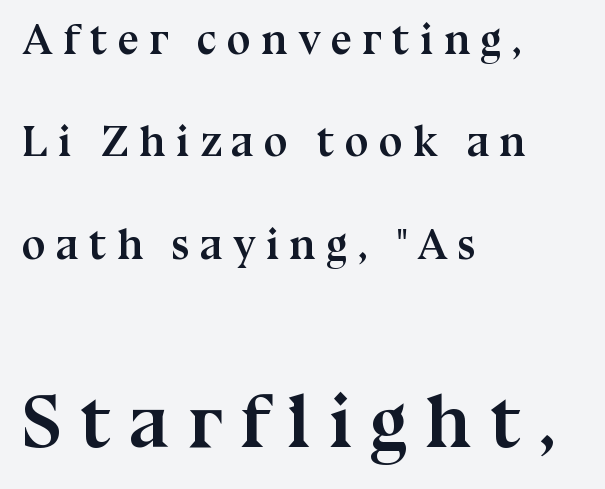
The image shows 76 px semibold serif type, upright; set left-aligned, loose line spacing (2.38x), unusually wide letter spacing (+0.23 em), not underlined; the second (bottom) block is 1.77x larger; medium stroke contrast and a medium x-height.
